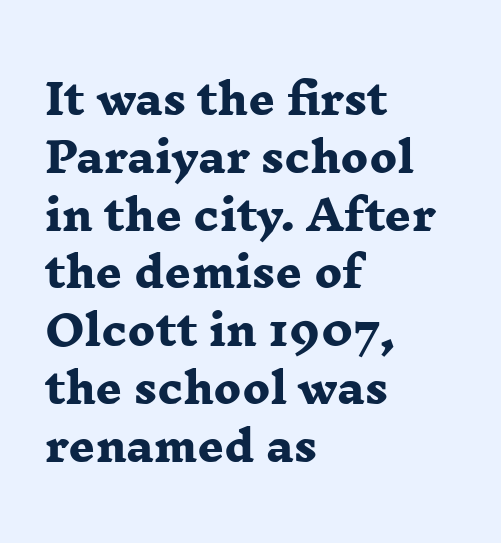
{"serif": "yes", "bold": "yes", "weight": "heavy", "width": "wide", "stroke_contrast": "low", "x_height": "medium", "monospaced": "no", "underline": "no", "align": "left", "line_spacing": "normal", "line_spacing_ratio": 1.41, "letter_spacing": "normal", "letter_spacing_em": 0.0, "glyph_px": 41}
